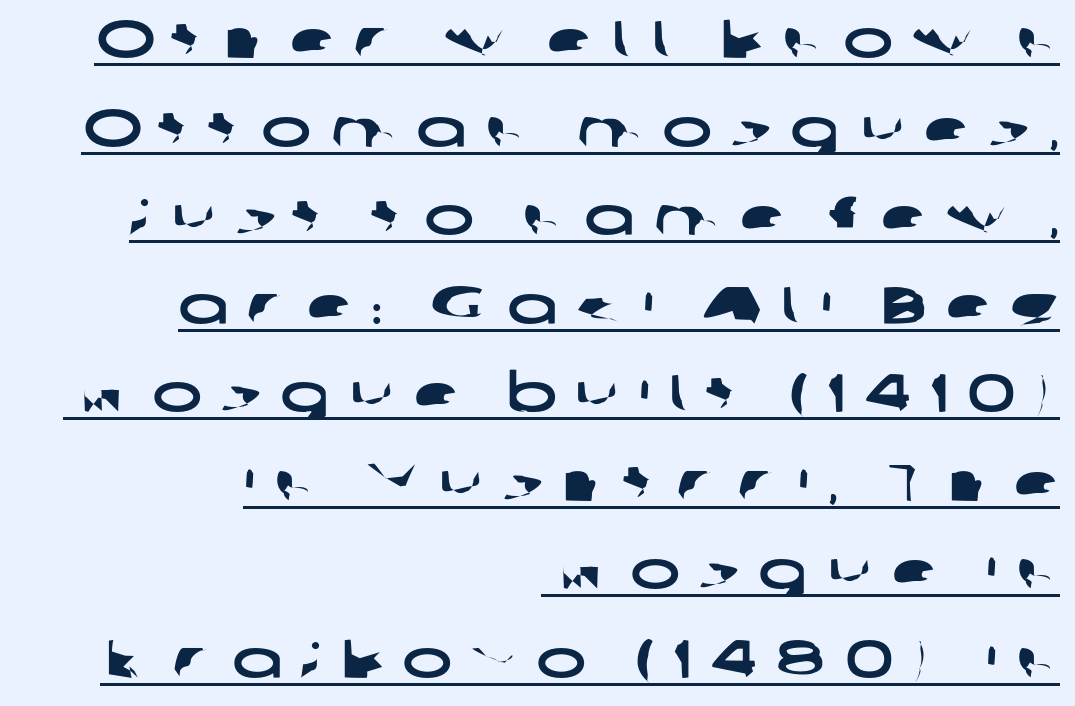
Q: Is the typeface a serif or a sans-serif typeface? A: Sans-serif.
Q: Is the text underlined? A: Yes.
Q: How is the paragraph aligned? A: Right-aligned.
Q: Is the spacing between letters normal or unusually wide? A: Unusually wide.
Q: Is the spacing between lines tight, normal or loose? A: Normal.
Q: Width (condensed, normal, or wide)? A: Wide.
Q: Stroke contrast? A: Low.
Q: x-height? A: Medium.
Q: Monospaced? A: No.
